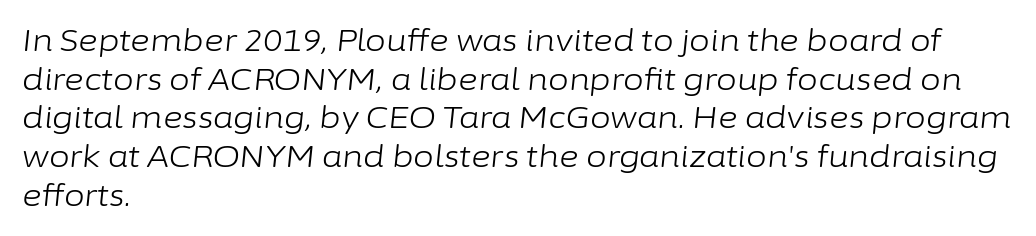
Q: Is the text bold? A: No.
Q: Is the text italic (slanted)? A: Yes, it leans right by about 6 degrees.
Q: Is the text underlined? A: No.
Q: How is the paragraph aligned? A: Left-aligned.
Q: Is the spacing between letters normal or unusually wide? A: Normal.
Q: Is the spacing between lines tight, normal or loose? A: Normal.
Q: Width (condensed, normal, or wide)? A: Normal.
Q: Stroke contrast? A: Low.
Q: x-height? A: Medium.
Q: Monospaced? A: No.
